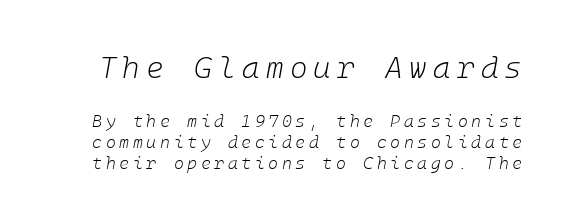
The face used here has a pronounced slope to its letters. The upper block of text is set noticeably larger than the block beneath it. The string is rendered with underlining switched off. Vertical stems look standard width or narrower in stroke. Between one letter and the next there's a generous, obvious gap.
